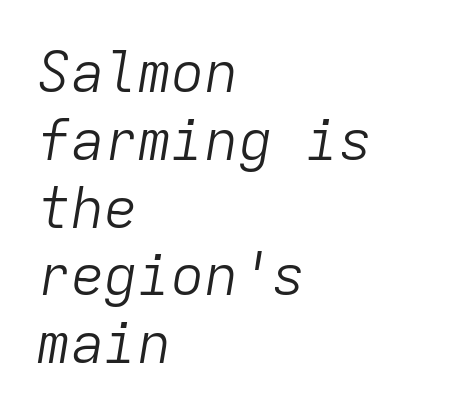
Only glyphs here, with clear space below each row. Is this a fixed-width face? Yes — each glyph sits in an identical cell. Rendered with sloped, italic letterforms. On a weight scale, this lands at 450 or below. Tracking value appears to be zero — textbook default spacing.
